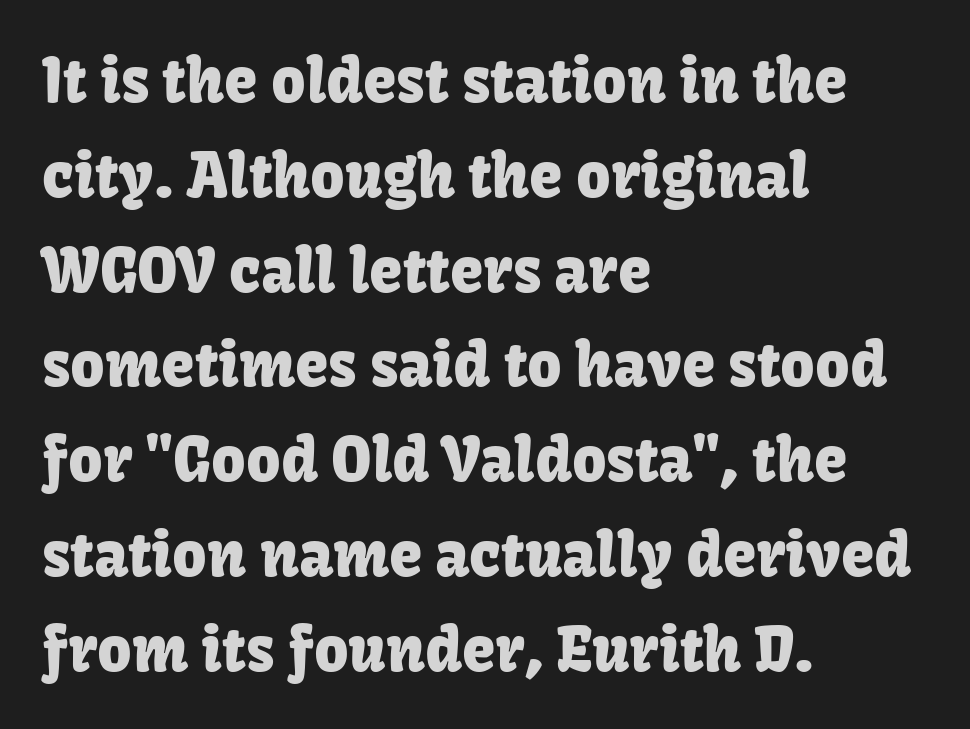
A normal amount of white space separates one row of letters from the next. Plain, unruled lines of type. The letters carry no serifs — their stems end cleanly without finishing strokes. The letters stand upright; this is a roman face.
